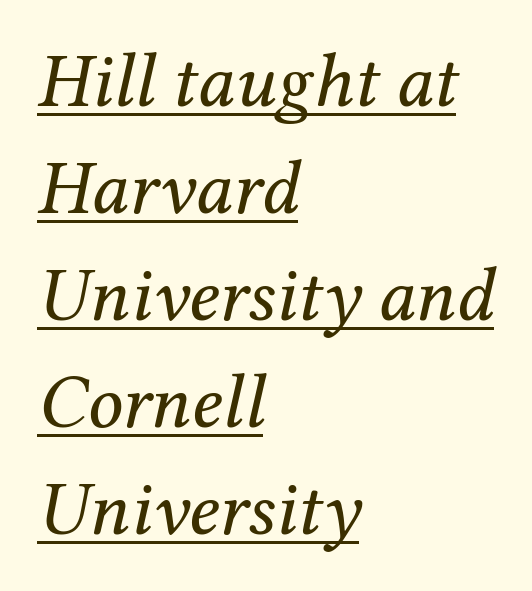
Classification — serif. Decoration check: the copy is underlined. The ragged edge is on the right, which tells us the setting is flush left. Is this a fixed-width face? No — the glyphs have proportional, varying widths. The space between consecutive lines is moderate.
